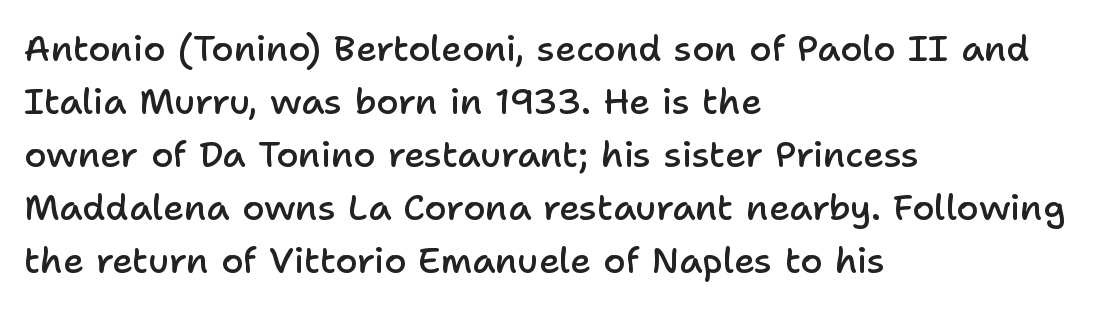
{"serif": "no", "italic": "no", "bold": "semi", "weight": "semibold", "width": "normal", "stroke_contrast": "low", "x_height": "medium", "monospaced": "no", "underline": "no", "align": "left", "line_spacing": "normal", "line_spacing_ratio": 1.47, "letter_spacing": "normal", "letter_spacing_em": 0.0, "glyph_px": 36}
